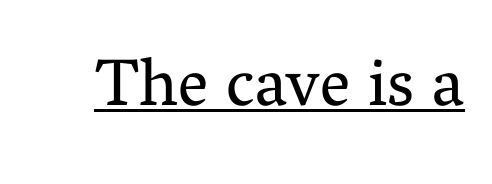
The image shows 67 px regular-weight serif type, upright; set normal letter spacing, underlined; medium stroke contrast and a medium x-height.
